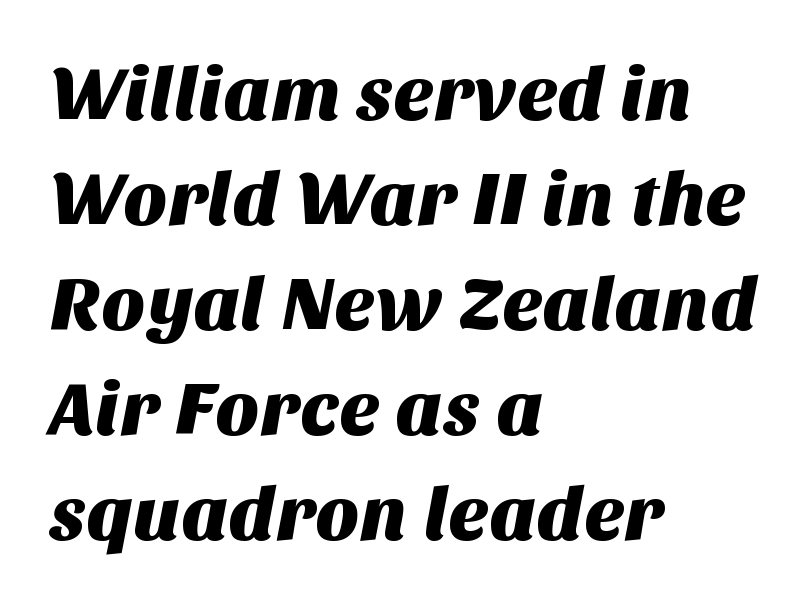
{"serif": "no", "width": "normal", "stroke_contrast": "medium", "x_height": "large", "monospaced": "no", "underline": "no", "align": "left", "line_spacing": "normal", "line_spacing_ratio": 1.38, "letter_spacing": "normal", "letter_spacing_em": 0.0, "glyph_px": 76}
